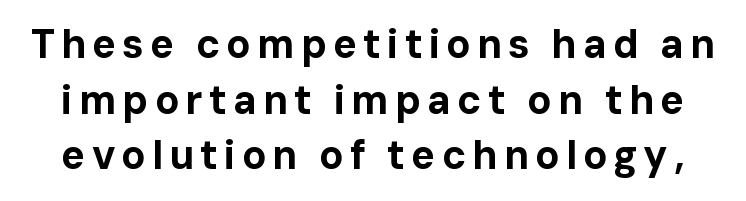
Character widths vary here, with narrow letters taking less room than wide ones. These lines carry a lot of weight — the face is fully bold. Grotesque or geometric, the face here clearly has no serifs. Regular leading. Just letters on the line, the space beneath them empty. Is there any slant? The stems are plumb.
